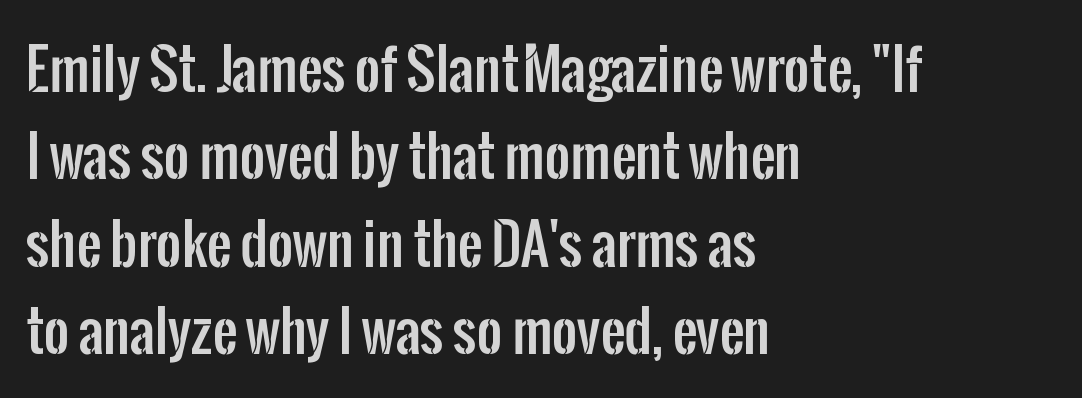
{"serif": "no", "italic": "no", "width": "condensed", "stroke_contrast": "low", "x_height": "medium", "monospaced": "no", "underline": "no", "align": "left", "line_spacing": "normal", "line_spacing_ratio": 1.59, "letter_spacing": "normal", "letter_spacing_em": 0.0, "glyph_px": 55}
